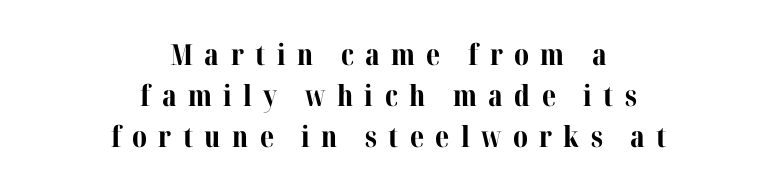
{"serif": "yes", "italic": "no", "bold": "yes", "weight": "bold", "width": "normal", "stroke_contrast": "medium", "x_height": "medium", "monospaced": "no", "underline": "no", "align": "center", "line_spacing": "normal", "line_spacing_ratio": 1.41, "letter_spacing": "wide", "letter_spacing_em": 0.39, "glyph_px": 29}
